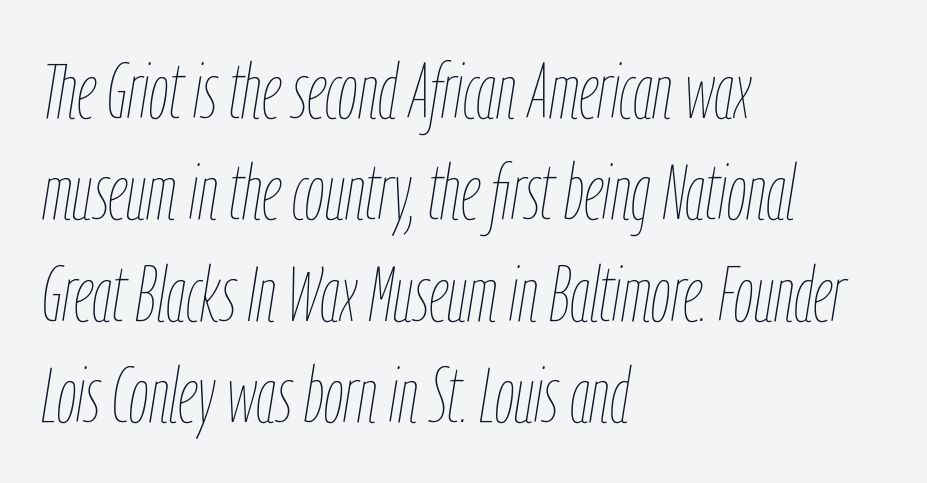
The image shows 78 px thin, condensed type, italic (leaning right); set left-aligned, normal line spacing (1.3x), normal letter spacing, not underlined; low stroke contrast and a medium x-height.
